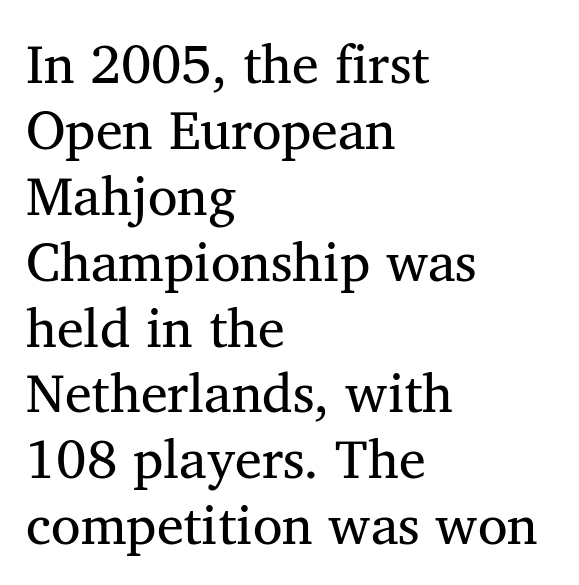
Descender tails drop into unmarked territory. Glyph-to-glyph distance matches everyday printed text. The compositor pushed each line to the left boundary. The passage shown is typed in a proportional face where columns would drift.
